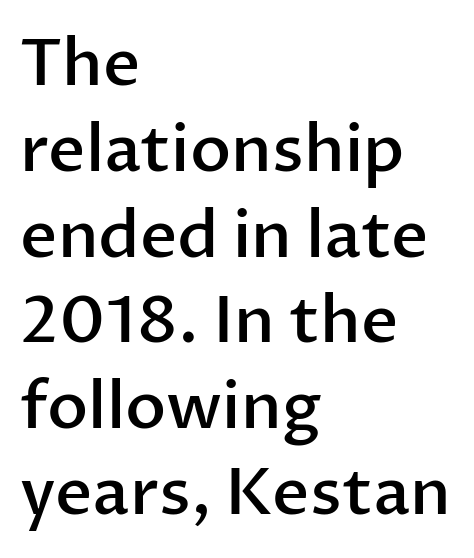
{"serif": "no", "italic": "no", "bold": "semi", "weight": "semibold", "width": "normal", "stroke_contrast": "low", "x_height": "medium", "monospaced": "no", "underline": "no", "align": "left", "line_spacing": "normal", "line_spacing_ratio": 1.32, "letter_spacing": "normal", "letter_spacing_em": 0.0, "glyph_px": 65}
